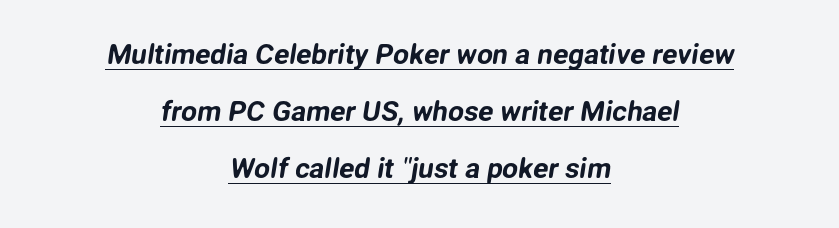
Q: Is the typeface a serif or a sans-serif typeface? A: Sans-serif.
Q: Is the text underlined? A: Yes.
Q: How is the paragraph aligned? A: Centered.
Q: Is the spacing between letters normal or unusually wide? A: Normal.
Q: Is the spacing between lines tight, normal or loose? A: Loose.
Q: Width (condensed, normal, or wide)? A: Normal.
Q: Stroke contrast? A: Low.
Q: x-height? A: Medium.
Q: Monospaced? A: No.
